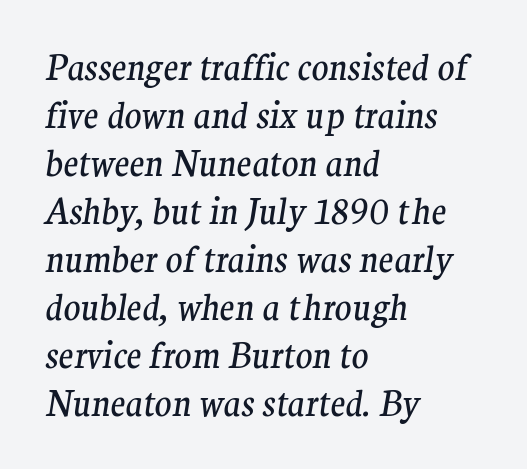
The image shows 35 px regular-weight serif type, italic (leaning right); set left-aligned, normal line spacing (1.37x), normal letter spacing, not underlined; medium stroke contrast and a medium x-height.
